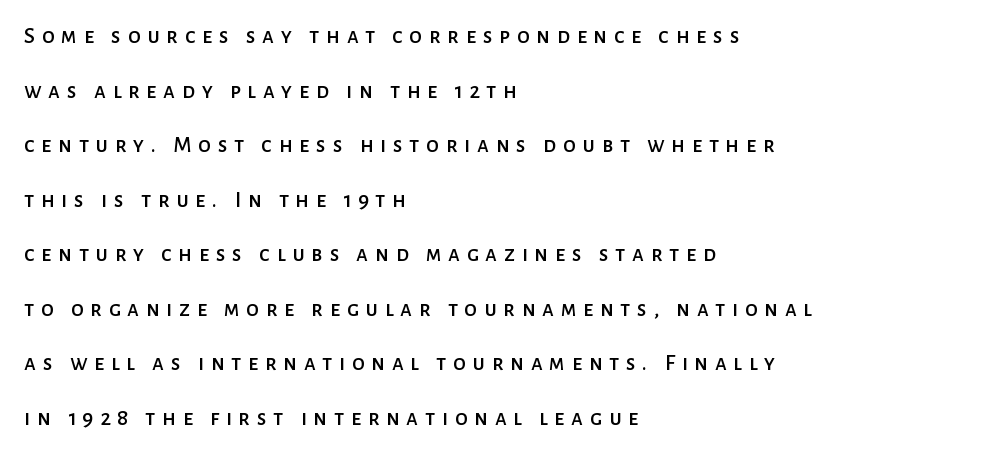
{"italic": "no", "underline": "no", "align": "left", "line_spacing": "loose", "line_spacing_ratio": 2.37, "letter_spacing": "wide", "letter_spacing_em": 0.29, "glyph_px": 23}
